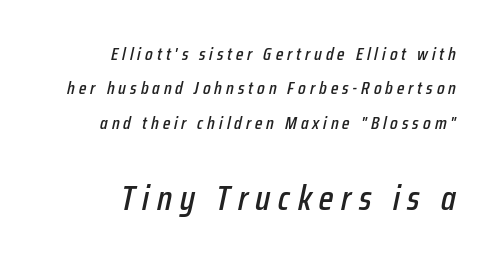
Q: Is the text italic (slanted)? A: Yes, it leans right by about 12 degrees.
Q: Is the text underlined? A: No.
Q: How is the paragraph aligned? A: Right-aligned.
Q: Is the spacing between letters normal or unusually wide? A: Unusually wide.
Q: Is the spacing between lines tight, normal or loose? A: Loose.
Q: Which block of text is set in a larger size, the first (top) or the second (bottom)? A: The second (bottom) one.
Q: Width (condensed, normal, or wide)? A: Condensed.
Q: Stroke contrast? A: Low.
Q: x-height? A: Medium.
Q: Monospaced? A: No.
